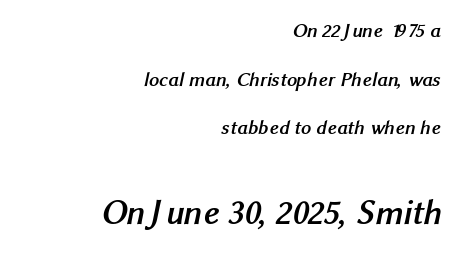
Q: Is the text bold? A: Yes.
Q: Is the typeface a serif or a sans-serif typeface? A: Sans-serif.
Q: Is the text underlined? A: No.
Q: How is the paragraph aligned? A: Right-aligned.
Q: Is the spacing between letters normal or unusually wide? A: Normal.
Q: Is the spacing between lines tight, normal or loose? A: Loose.
Q: Which block of text is set in a larger size, the first (top) or the second (bottom)? A: The second (bottom) one.
Q: Width (condensed, normal, or wide)? A: Normal.
Q: Stroke contrast? A: Medium.
Q: x-height? A: Medium.
Q: Monospaced? A: No.
